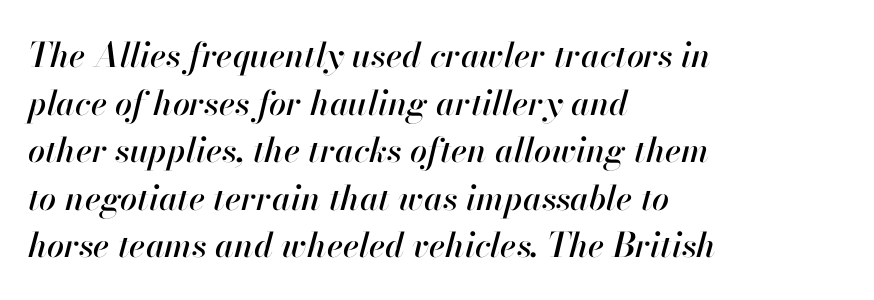
{"italic": "yes", "lean": "right", "slant_degrees": 13, "width": "normal", "stroke_contrast": "high", "x_height": "small", "monospaced": "no", "underline": "no", "align": "left", "line_spacing": "normal", "line_spacing_ratio": 1.4, "letter_spacing": "normal", "letter_spacing_em": 0.0, "glyph_px": 34}
